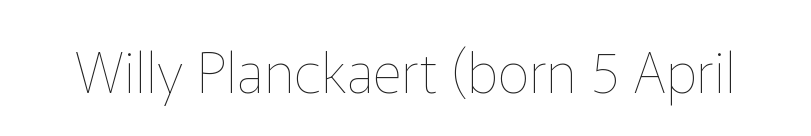
Q: Is the text bold? A: No.
Q: Is the text italic (slanted)? A: No, it is upright.
Q: Is the text underlined? A: No.
Q: Is the spacing between letters normal or unusually wide? A: Normal.
Q: Width (condensed, normal, or wide)? A: Normal.
Q: Stroke contrast? A: Low.
Q: x-height? A: Medium.
Q: Monospaced? A: No.
